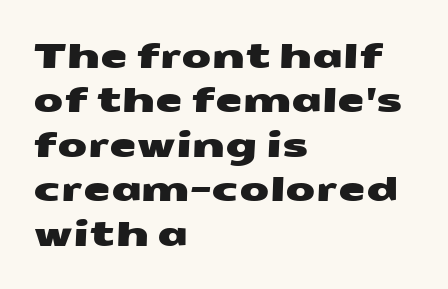
Compared with typical paragraphs, the rows here are spaced about the same. Notice how the passage keeps a crisp vertical edge on the left only. In terms of letterspacing, this is plain default setting. The type family on display is of the sans-serif kind.
